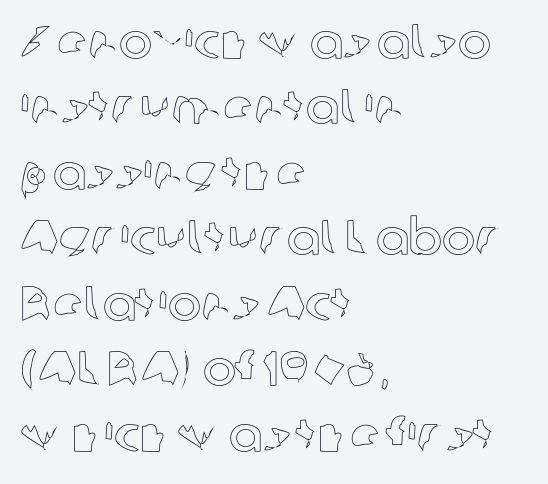
{"italic": "no", "width": "normal", "x_height": "medium", "monospaced": "no", "underline": "no", "align": "left", "line_spacing": "normal", "line_spacing_ratio": 1.31, "letter_spacing": "normal", "letter_spacing_em": 0.0, "glyph_px": 50}
